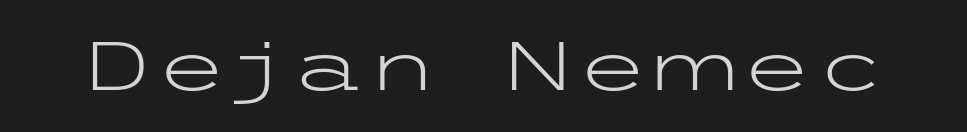
Clear beneath every line of the passage. Type style note: lacks serifs. This is roman type, the default non-slanted kind. Weight: regular or lighter.
